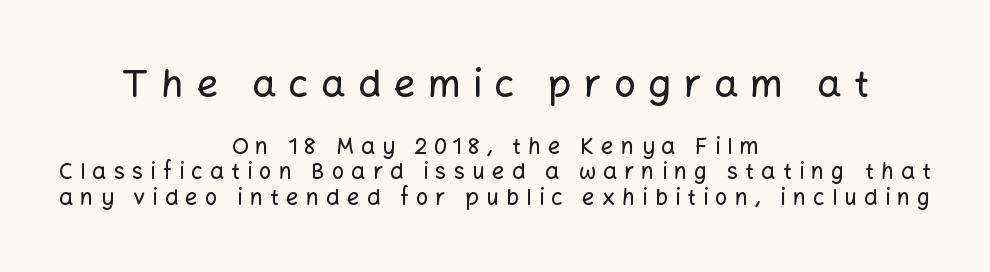
Check the space under the baseline: it is left empty. The face used here is proportionally spaced, like ordinary book or web type. The composition opens big and finishes small. Do the letters lean? They stand straight. Letterform terminals end flat and unadorned throughout the passage. The horizontal fit of the characters is loose and conspicuously gappy.
